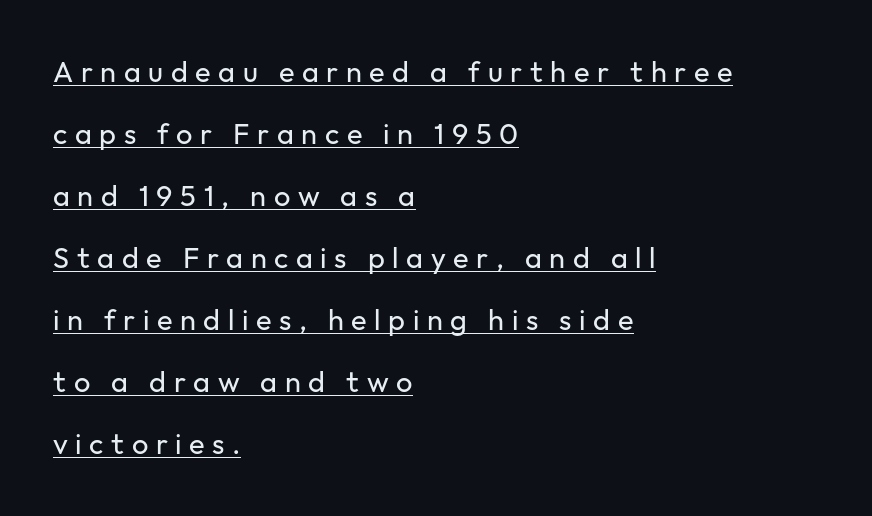
Q: Is the text bold? A: No.
Q: Is the text italic (slanted)? A: No, it is upright.
Q: Is the typeface a serif or a sans-serif typeface? A: Sans-serif.
Q: Is the text underlined? A: Yes.
Q: How is the paragraph aligned? A: Left-aligned.
Q: Is the spacing between letters normal or unusually wide? A: Unusually wide.
Q: Is the spacing between lines tight, normal or loose? A: Loose.
Q: Width (condensed, normal, or wide)? A: Normal.
Q: Stroke contrast? A: Low.
Q: x-height? A: Medium.
Q: Monospaced? A: No.
